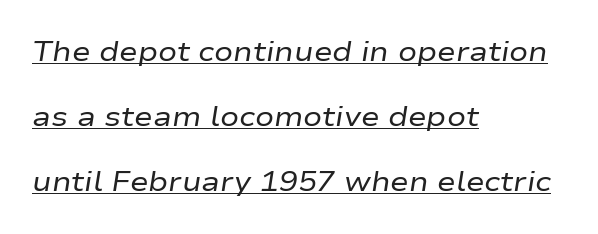
{"italic": "yes", "lean": "right", "slant_degrees": 9, "bold": "no", "weight": "regular", "width": "wide", "stroke_contrast": "low", "x_height": "medium", "monospaced": "no", "underline": "yes", "align": "left", "line_spacing": "loose", "line_spacing_ratio": 2.33, "letter_spacing": "normal", "letter_spacing_em": 0.0, "glyph_px": 28}
